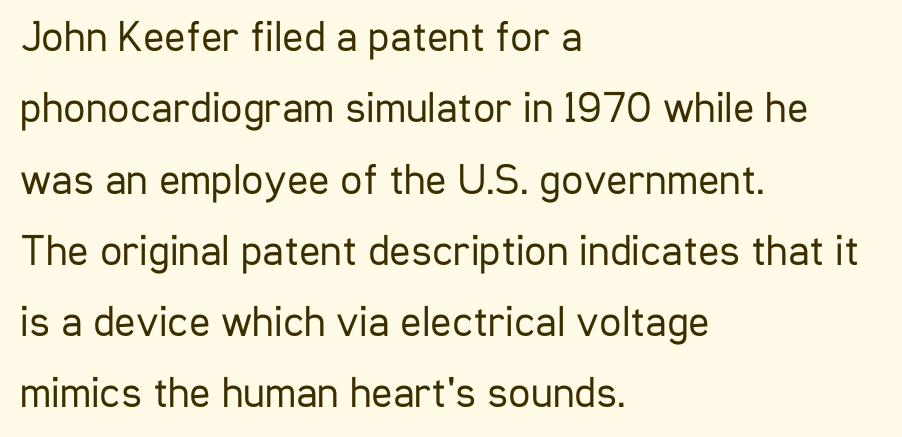
The image shows 44 px regular-weight, condensed sans-serif type, upright; set left-aligned, normal line spacing (1.62x), normal letter spacing, not underlined; low stroke contrast and a medium x-height.
